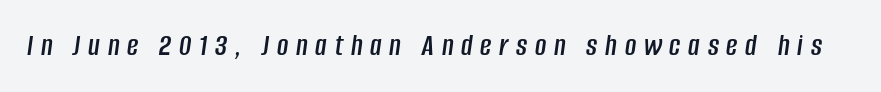
{"italic": "yes", "lean": "right", "slant_degrees": 8, "width": "condensed", "stroke_contrast": "low", "x_height": "large", "monospaced": "no", "underline": "no", "letter_spacing": "wide", "letter_spacing_em": 0.25, "glyph_px": 31}
